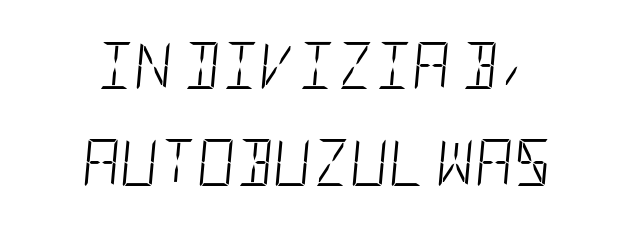
No heavy texture on the line: the type isn't bold. Every character sits at an angle, as italics do. This block would shrink considerably if given ordinary leading; it's expanded now. Has an underline been added? It has not. A typesetter would call this zero additional tracking.
